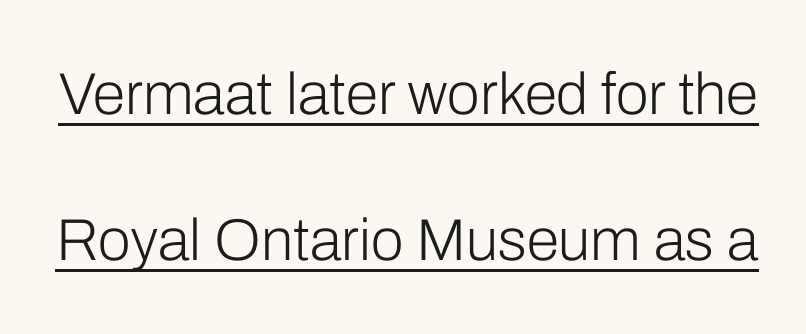
Q: Is the text bold? A: No.
Q: Is the text italic (slanted)? A: No, it is upright.
Q: Is the typeface a serif or a sans-serif typeface? A: Sans-serif.
Q: Is the text underlined? A: Yes.
Q: Is the spacing between letters normal or unusually wide? A: Normal.
Q: Is the spacing between lines tight, normal or loose? A: Loose.
Q: Width (condensed, normal, or wide)? A: Normal.
Q: Stroke contrast? A: Low.
Q: x-height? A: Medium.
Q: Monospaced? A: No.
